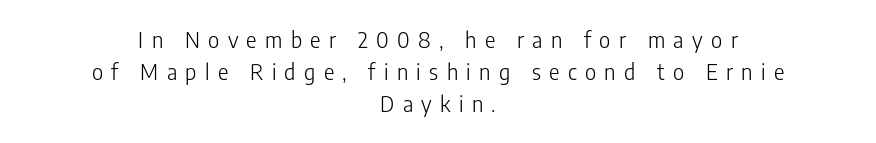
{"italic": "no", "bold": "no", "underline": "no", "align": "center", "line_spacing": "normal", "line_spacing_ratio": 1.46, "letter_spacing": "wide", "letter_spacing_em": 0.38, "glyph_px": 22}
